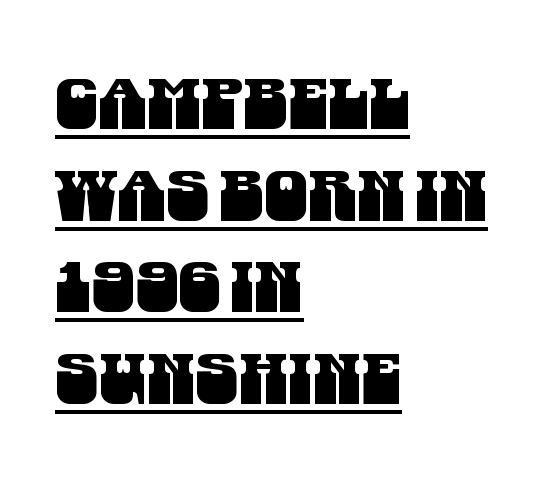
Q: Is the typeface a serif or a sans-serif typeface? A: Sans-serif.
Q: Is the text underlined? A: Yes.
Q: How is the paragraph aligned? A: Left-aligned.
Q: Is the spacing between letters normal or unusually wide? A: Normal.
Q: Is the spacing between lines tight, normal or loose? A: Normal.
Q: Width (condensed, normal, or wide)? A: Condensed.
Q: Stroke contrast? A: Medium.
Q: x-height? A: Large.
Q: Monospaced? A: No.
